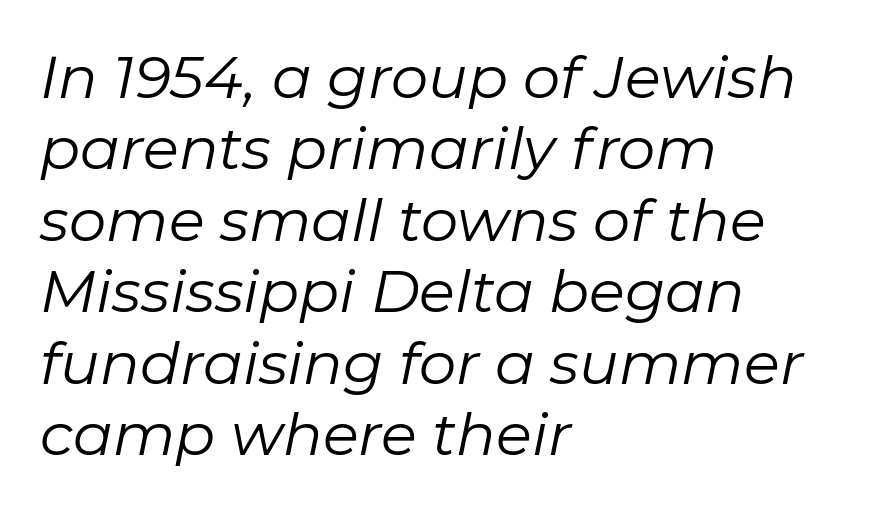
The tracking reads as untouched default to a designer's eye. Spacing verdict: proportional, widths tailored to each character. Anything drawn beneath the words? Only blank space. Layout note: lines flush left. A quiet, ordinary-to-light weight characterises the typeface.
